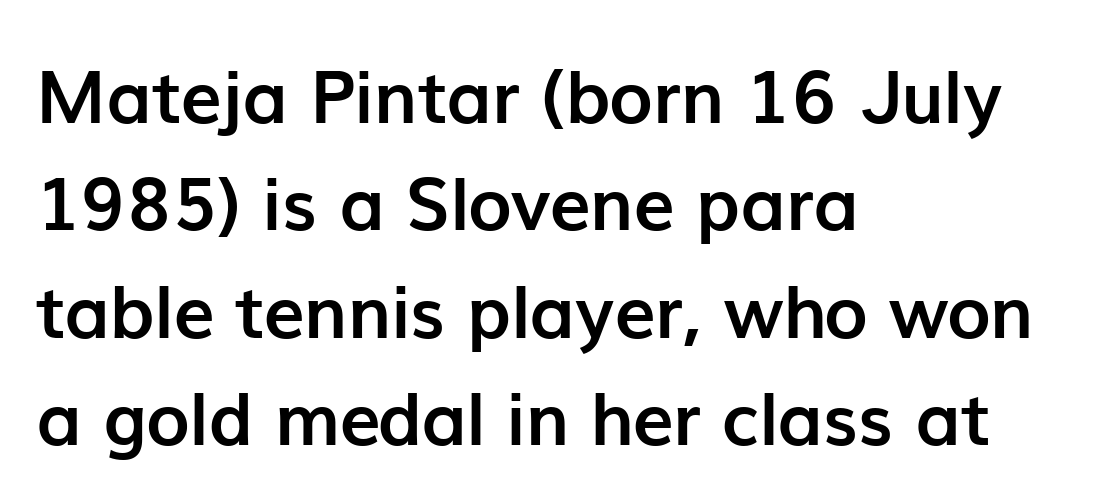
Q: Is the text bold? A: Yes.
Q: Is the text italic (slanted)? A: No, it is upright.
Q: Is the typeface a serif or a sans-serif typeface? A: Sans-serif.
Q: Is the text underlined? A: No.
Q: How is the paragraph aligned? A: Left-aligned.
Q: Is the spacing between letters normal or unusually wide? A: Normal.
Q: Is the spacing between lines tight, normal or loose? A: Normal.
Q: Width (condensed, normal, or wide)? A: Normal.
Q: Stroke contrast? A: Low.
Q: x-height? A: Medium.
Q: Monospaced? A: No.
